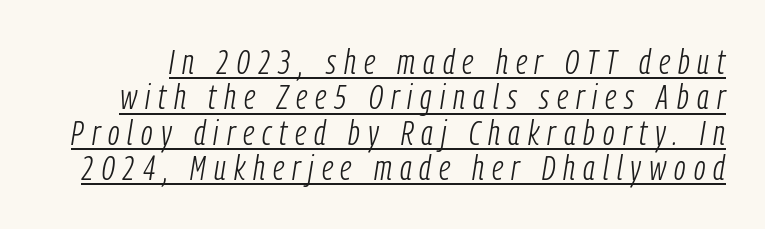
The image shows 35 px light, condensed type, italic (leaning right); set tight line spacing (1.01x), unusually wide letter spacing (+0.23 em), underlined; low stroke contrast and a medium x-height.
